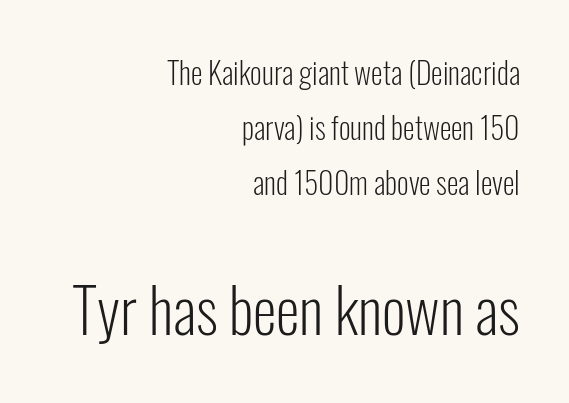
Q: Is the text bold? A: No.
Q: Is the text italic (slanted)? A: No, it is upright.
Q: Is the typeface a serif or a sans-serif typeface? A: Sans-serif.
Q: Is the text underlined? A: No.
Q: How is the paragraph aligned? A: Right-aligned.
Q: Is the spacing between letters normal or unusually wide? A: Normal.
Q: Which block of text is set in a larger size, the first (top) or the second (bottom)? A: The second (bottom) one.
Q: Width (condensed, normal, or wide)? A: Condensed.
Q: Stroke contrast? A: Low.
Q: x-height? A: Medium.
Q: Monospaced? A: No.
